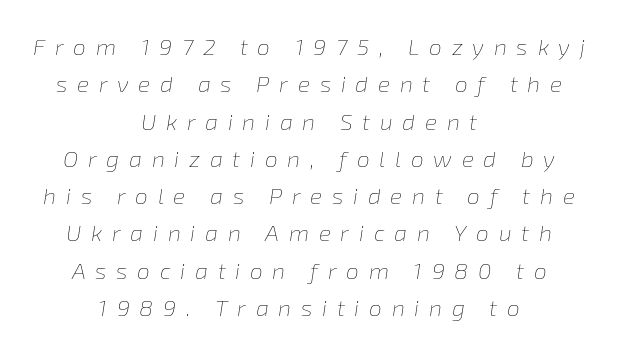
{"italic": "yes", "lean": "right", "slant_degrees": 8, "bold": "no", "underline": "no", "align": "center", "line_spacing": "normal", "line_spacing_ratio": 1.62, "letter_spacing": "wide", "letter_spacing_em": 0.42, "glyph_px": 23}
